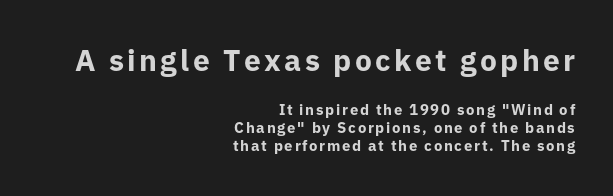
The image shows 30 px bold sans-serif type, upright; set right-aligned, line spacing 1.2x, not underlined; the first (top) block is 2.0x larger; low stroke contrast and a medium x-height.
